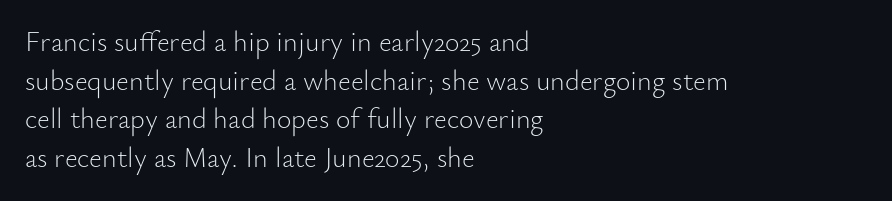
Q: Is the text bold? A: No.
Q: Is the text italic (slanted)? A: No, it is upright.
Q: Is the typeface a serif or a sans-serif typeface? A: Sans-serif.
Q: Is the text underlined? A: No.
Q: How is the paragraph aligned? A: Left-aligned.
Q: Is the spacing between letters normal or unusually wide? A: Normal.
Q: Is the spacing between lines tight, normal or loose? A: Normal.
Q: Width (condensed, normal, or wide)? A: Normal.
Q: Stroke contrast? A: Low.
Q: x-height? A: Small.
Q: Monospaced? A: No.
